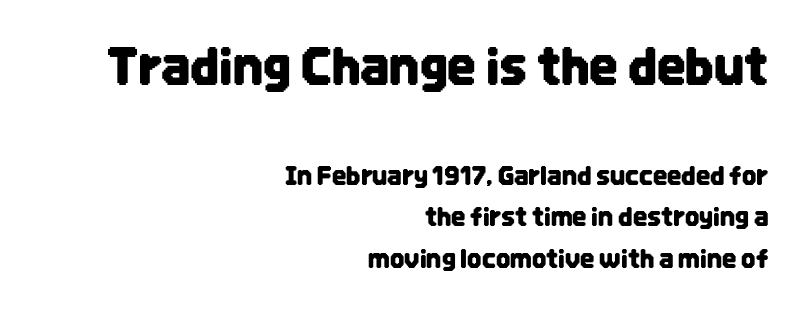
Q: Is the text italic (slanted)? A: No, it is upright.
Q: Is the typeface a serif or a sans-serif typeface? A: Sans-serif.
Q: Is the text underlined? A: No.
Q: How is the paragraph aligned? A: Right-aligned.
Q: Is the spacing between letters normal or unusually wide? A: Normal.
Q: Is the spacing between lines tight, normal or loose? A: Normal.
Q: Which block of text is set in a larger size, the first (top) or the second (bottom)? A: The first (top) one.
Q: Width (condensed, normal, or wide)? A: Condensed.
Q: Stroke contrast? A: Low.
Q: x-height? A: Large.
Q: Monospaced? A: No.
